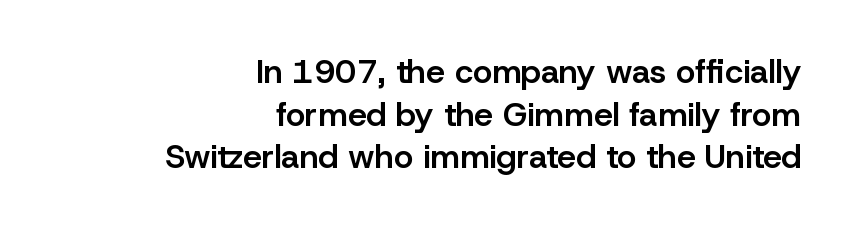
To sum up the face: it is a sans, with no serifs. The passage shown has conventional tracking throughout. Regarding leading, the lines here are spaced in the standard way. Any mark beneath the type? The region is blank. Quick note: not italic, upright.
